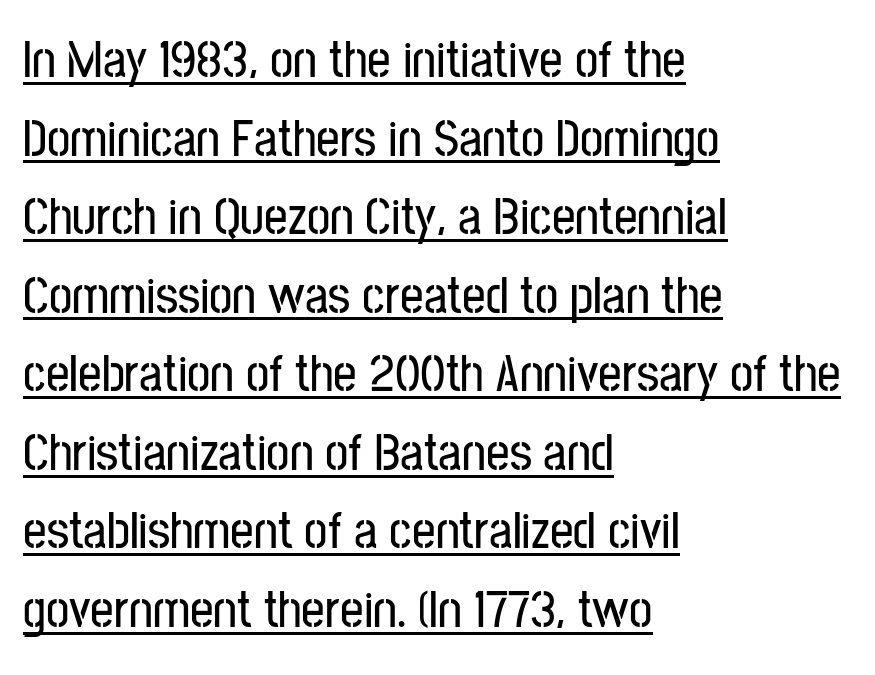
{"serif": "no", "italic": "no", "width": "condensed", "stroke_contrast": "low", "x_height": "medium", "monospaced": "no", "underline": "yes", "align": "left", "line_spacing": "normal", "line_spacing_ratio": 1.51, "letter_spacing": "normal", "letter_spacing_em": 0.0, "glyph_px": 52}
